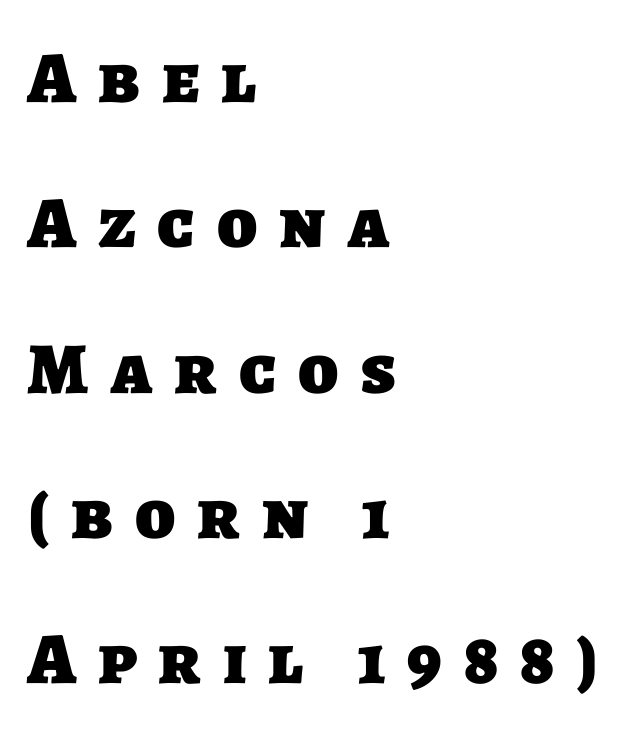
The face used here is proportionally spaced, like ordinary book or web type. Loose tracking; the words dissolve into strings of separated letters. To sum up the face: it is a sans, with no serifs. Notice how thick the strokes are: this is what a full bold looks like. The designer dialed line spacing up above the default. The specimen omits any rule beneath the text block's lines.
